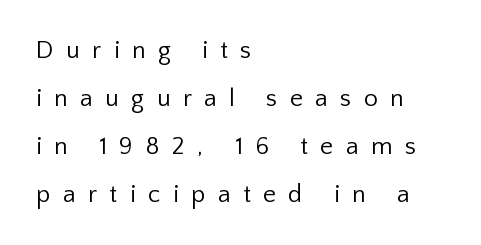
{"italic": "no", "bold": "no", "underline": "no", "align": "left", "line_spacing": "loose", "line_spacing_ratio": 1.92, "letter_spacing": "wide", "letter_spacing_em": 0.5, "glyph_px": 25}
